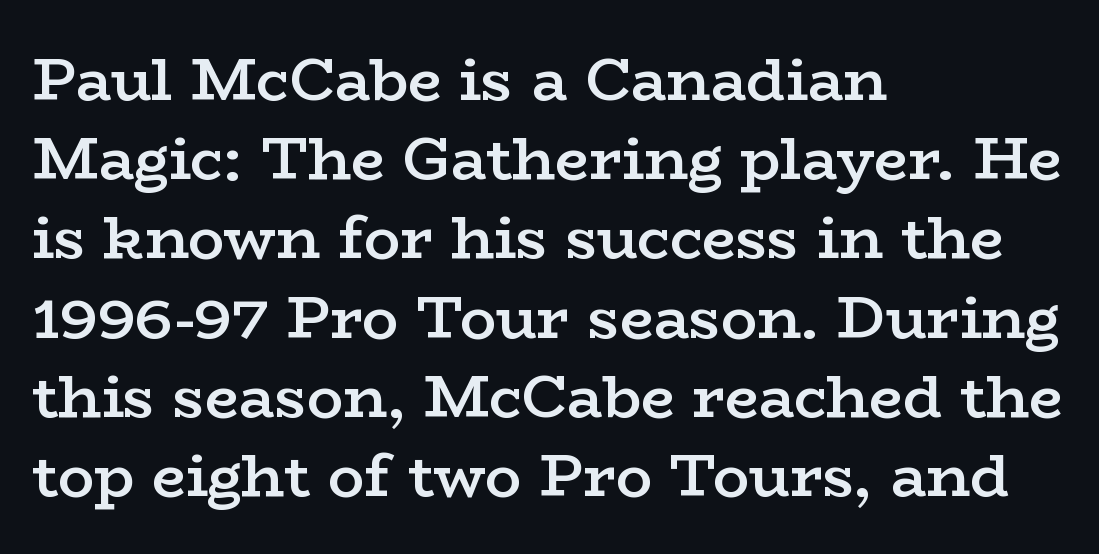
The image shows 60 px semibold, wide serif type, upright; set left-aligned, normal line spacing (1.32x), normal letter spacing, not underlined; low stroke contrast and a medium x-height.
